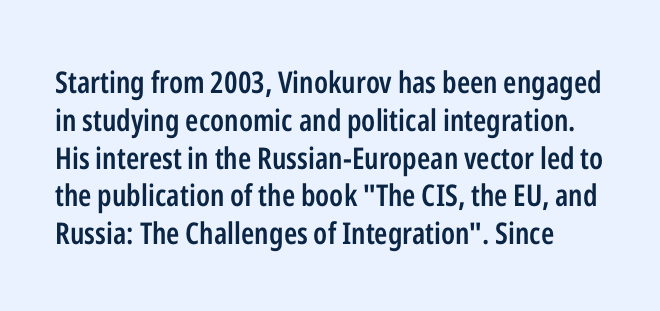
One glance says typical: line gaps are just what's usual. Here the glyphs are tracked normally, forming tight word shapes. Strokes here are thickened, but only to semibold level. Ordinary non-slanted type is in use. Clear beneath every line of the passage. Character widths vary here, with narrow letters taking less room than wide ones.
